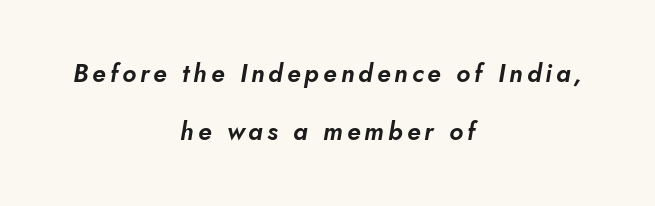
The image shows 25 px text type, italic (leaning right); set centered, loose line spacing (2.34x), not underlined.
